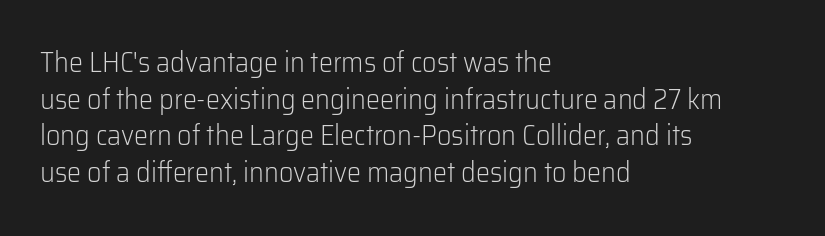
The image shows 28 px light sans-serif type, upright; set left-aligned, normal line spacing (1.31x), normal letter spacing, not underlined; low stroke contrast and a medium x-height.
